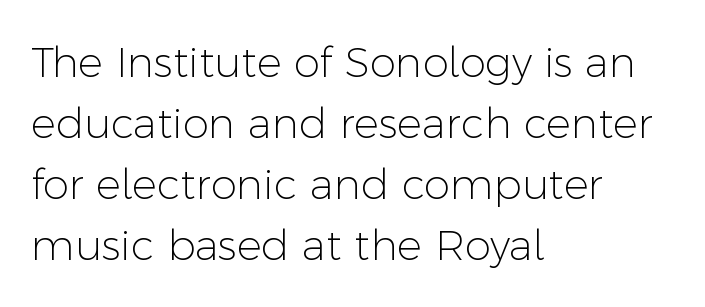
The type sits square on the baseline with zero lean. The passage shown is not underscored anywhere. The leading is moderate, giving the passage an even texture. Layout note: lines flush left. The horizontal fit of the characters is conventional and even.
